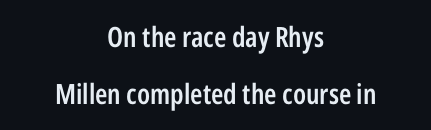
Q: Is the text bold? A: Semi-bold.
Q: Is the text italic (slanted)? A: No, it is upright.
Q: Is the typeface a serif or a sans-serif typeface? A: Sans-serif.
Q: Is the text underlined? A: No.
Q: How is the paragraph aligned? A: Centered.
Q: Is the spacing between letters normal or unusually wide? A: Normal.
Q: Is the spacing between lines tight, normal or loose? A: Loose.
Q: Width (condensed, normal, or wide)? A: Condensed.
Q: Stroke contrast? A: Low.
Q: x-height? A: Medium.
Q: Monospaced? A: No.
